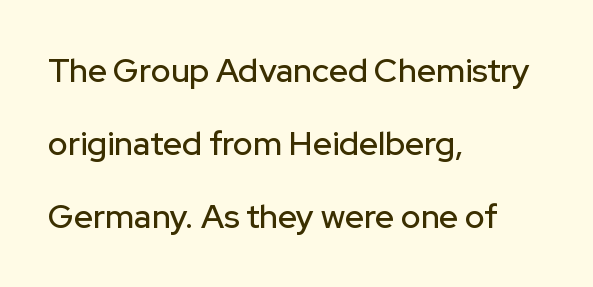
{"serif": "no", "italic": "no", "width": "normal", "stroke_contrast": "low", "x_height": "medium", "monospaced": "no", "underline": "no", "align": "left", "line_spacing": "loose", "line_spacing_ratio": 2.21, "letter_spacing": "normal", "letter_spacing_em": 0.0, "glyph_px": 33}
